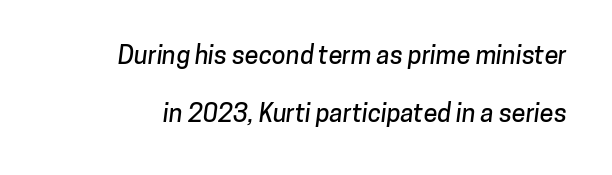
The image shows 25 px text type; set loose line spacing (2.34x), normal letter spacing, not underlined.
